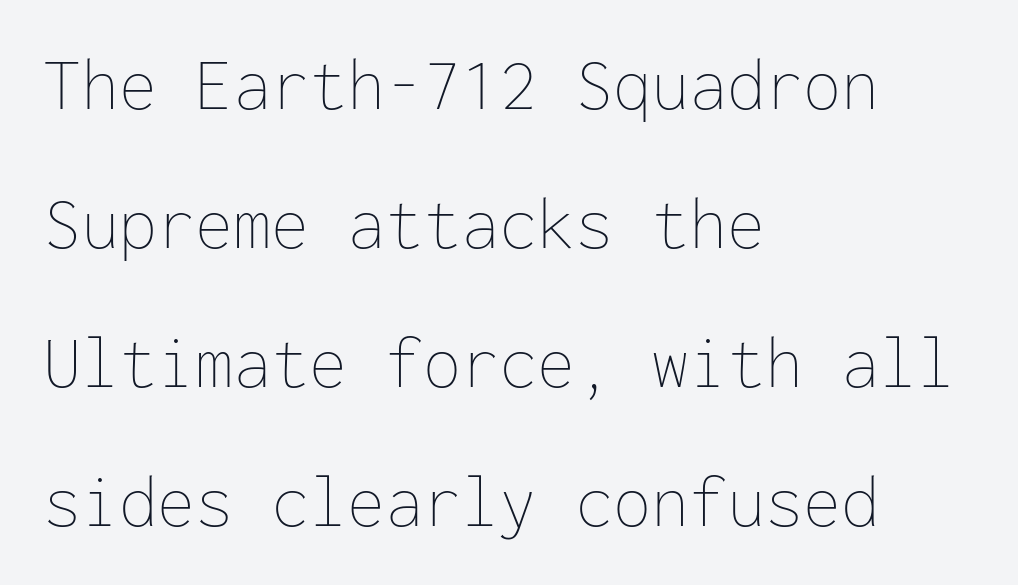
{"italic": "no", "bold": "no", "weight": "thin", "width": "normal", "stroke_contrast": "low", "x_height": "medium", "monospaced": "yes", "underline": "no", "align": "left", "line_spacing_ratio": 1.83, "letter_spacing": "normal", "letter_spacing_em": 0.0, "glyph_px": 76}
